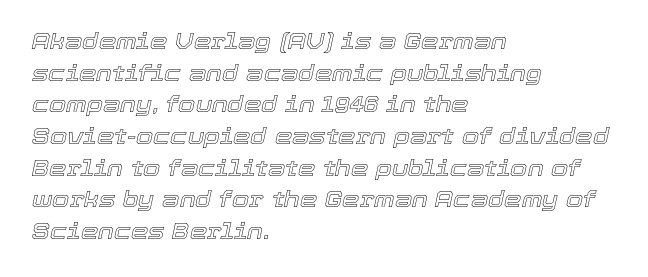
Q: Is the text italic (slanted)? A: Yes, it leans right by about 12 degrees.
Q: Is the text underlined? A: No.
Q: How is the paragraph aligned? A: Left-aligned.
Q: Is the spacing between letters normal or unusually wide? A: Normal.
Q: Is the spacing between lines tight, normal or loose? A: Normal.
